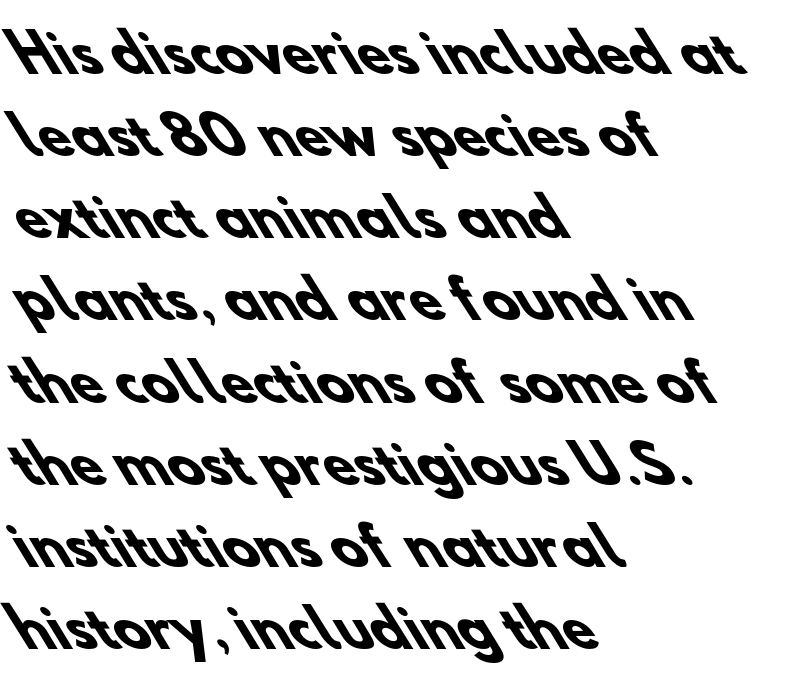
What weight is shown? A full bold with thick strokes. The zone under the glyphs is completely vacant. Words appear dense and cohesive because spacing is normal. The letters advance in unequal steps, a hallmark of proportional type.
